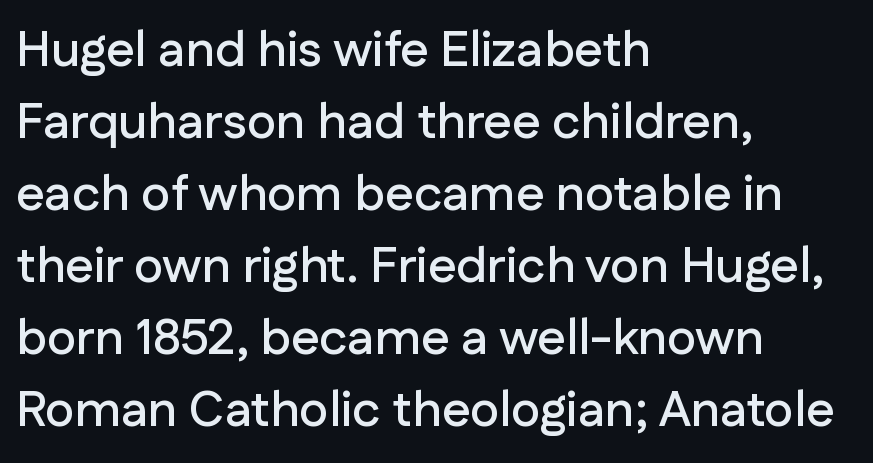
The image shows 50 px sans-serif type, upright; set left-aligned, normal line spacing (1.44x), normal letter spacing, not underlined; low stroke contrast and a medium x-height.
